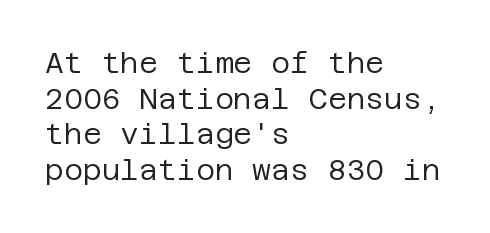
The image shows 29 px regular-weight sans-serif type, upright; set left-aligned, line spacing 1.23x, normal letter spacing, not underlined; low stroke contrast and a large x-height.
